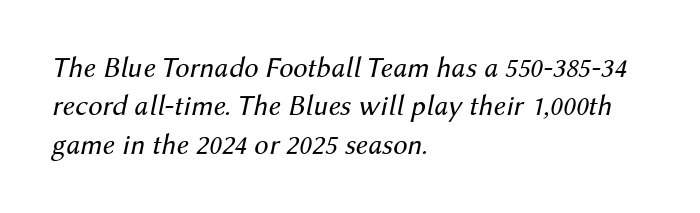
Q: Is the text bold? A: No.
Q: Is the text italic (slanted)? A: Yes, it leans right by about 12 degrees.
Q: Is the text underlined? A: No.
Q: How is the paragraph aligned? A: Left-aligned.
Q: Is the spacing between letters normal or unusually wide? A: Normal.
Q: Is the spacing between lines tight, normal or loose? A: Normal.
Q: Width (condensed, normal, or wide)? A: Normal.
Q: Stroke contrast? A: Medium.
Q: x-height? A: Medium.
Q: Monospaced? A: No.
